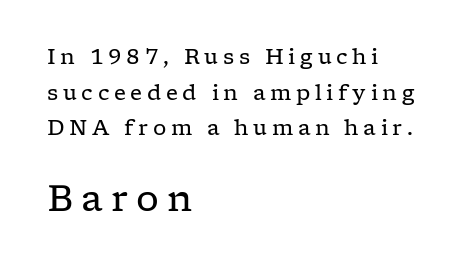
The image shows 36 px regular-weight, wide serif type, upright; set left-aligned, normal line spacing (1.7x), unusually wide letter spacing (+0.22 em), not underlined; the second (bottom) block is 1.71x larger; low stroke contrast and a medium x-height.
